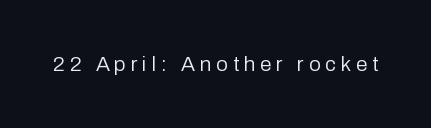
The image shows 21 px text type, upright; set unusually wide letter spacing (+0.23 em), not underlined.
